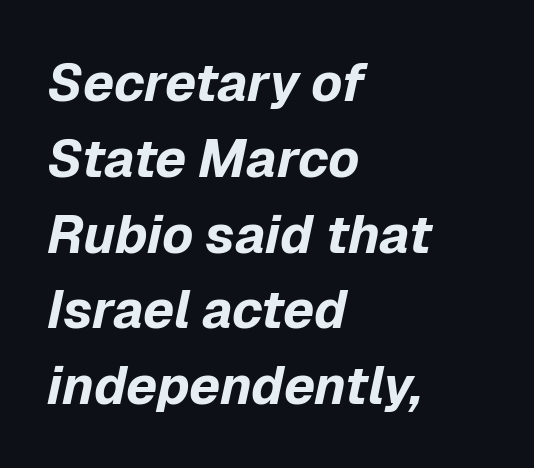
Q: Is the text bold? A: Yes.
Q: Is the text italic (slanted)? A: Yes, it leans right by about 12 degrees.
Q: Is the text underlined? A: No.
Q: How is the paragraph aligned? A: Left-aligned.
Q: Is the spacing between letters normal or unusually wide? A: Normal.
Q: Is the spacing between lines tight, normal or loose? A: Normal.
Q: Width (condensed, normal, or wide)? A: Normal.
Q: Stroke contrast? A: Low.
Q: x-height? A: Medium.
Q: Monospaced? A: No.
